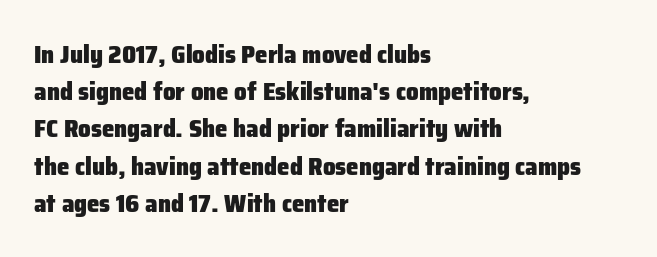
The image shows 25 px bold type, upright; set left-aligned, normal line spacing (1.49x), normal letter spacing, not underlined.
